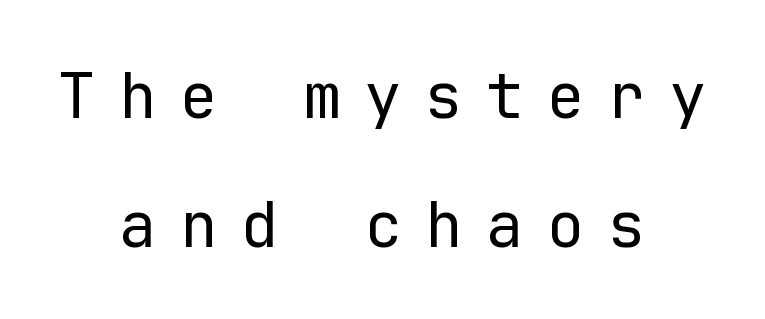
A centered setting, common on invitations and titles, is used for this passage. Rows of type keep a wide berth in the vertical direction. Quick note: not italic, upright. Glyph-to-glyph distance is far greater than everyday printed text.
